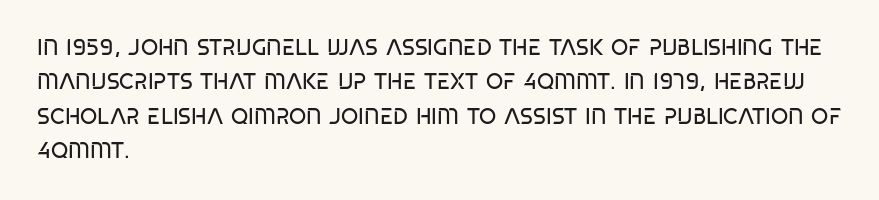
The image shows 22 px text type, upright; set left-aligned, normal line spacing (1.56x), normal letter spacing, not underlined.
